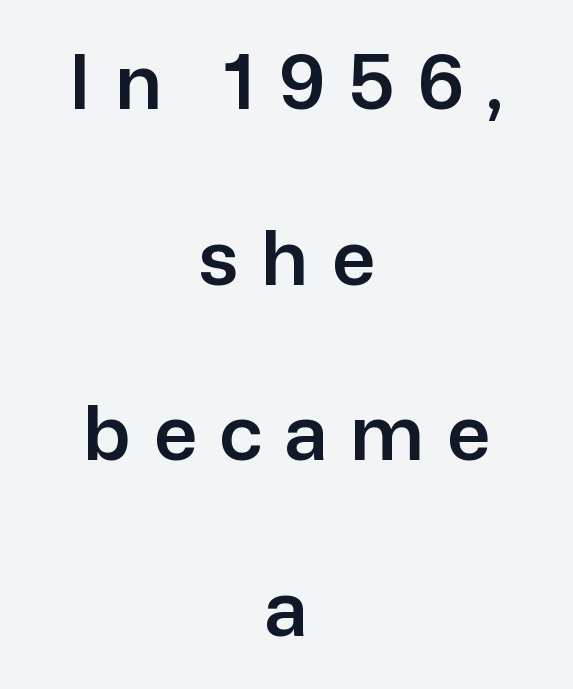
{"serif": "no", "italic": "no", "width": "normal", "stroke_contrast": "low", "x_height": "medium", "monospaced": "no", "underline": "no", "align": "center", "line_spacing": "loose", "line_spacing_ratio": 2.31, "letter_spacing": "wide", "letter_spacing_em": 0.3, "glyph_px": 76}
